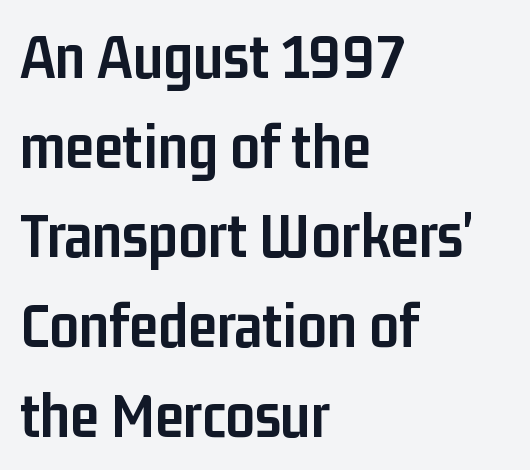
Q: Is the text bold? A: Yes.
Q: Is the text italic (slanted)? A: No, it is upright.
Q: Is the typeface a serif or a sans-serif typeface? A: Sans-serif.
Q: Is the text underlined? A: No.
Q: How is the paragraph aligned? A: Left-aligned.
Q: Is the spacing between letters normal or unusually wide? A: Normal.
Q: Is the spacing between lines tight, normal or loose? A: Normal.
Q: Width (condensed, normal, or wide)? A: Condensed.
Q: Stroke contrast? A: Low.
Q: x-height? A: Medium.
Q: Monospaced? A: No.
